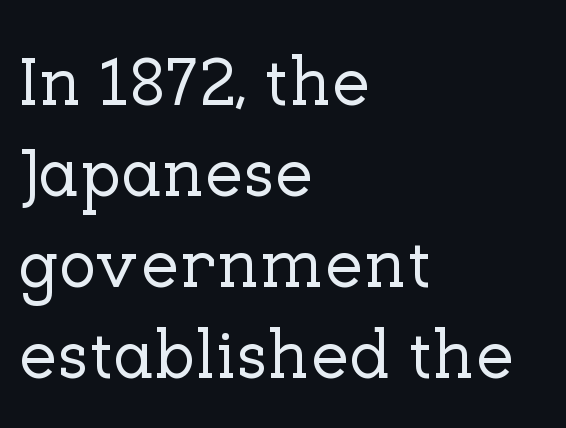
Q: Is the text italic (slanted)? A: No, it is upright.
Q: Is the typeface a serif or a sans-serif typeface? A: Serif.
Q: Is the text underlined? A: No.
Q: How is the paragraph aligned? A: Left-aligned.
Q: Is the spacing between letters normal or unusually wide? A: Normal.
Q: Is the spacing between lines tight, normal or loose? A: Normal.
Q: Width (condensed, normal, or wide)? A: Normal.
Q: Stroke contrast? A: Low.
Q: x-height? A: Medium.
Q: Monospaced? A: No.
